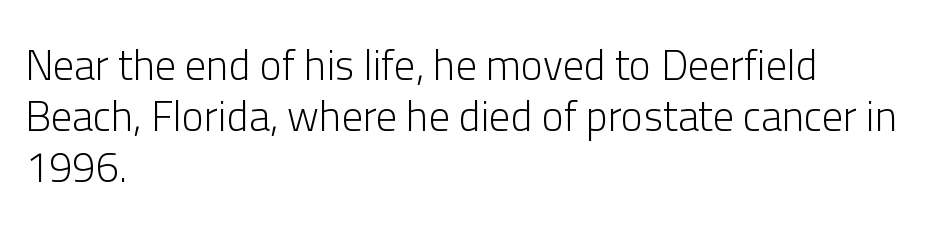
{"serif": "no", "italic": "no", "bold": "no", "weight": "light", "width": "normal", "stroke_contrast": "low", "x_height": "medium", "monospaced": "no", "underline": "no", "align": "left", "line_spacing_ratio": 1.22, "letter_spacing": "normal", "letter_spacing_em": 0.0, "glyph_px": 42}
